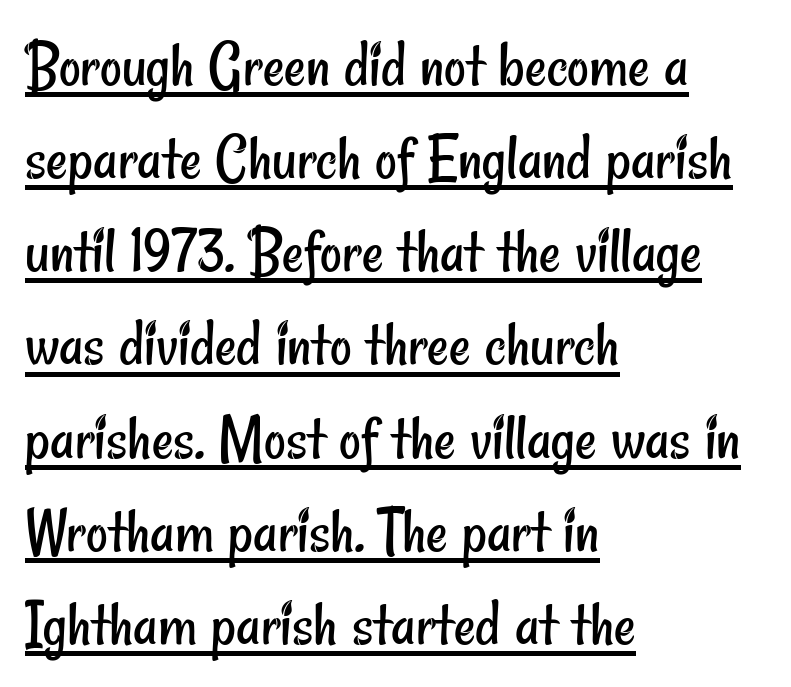
Notice how a bar underscores the lettering throughout. Characters follow at the spacing the type designer built in. Summary of weight: not heavy and not bold. Alignment: flush left. Look at the bottom of the vertical strokes: they stop flat, with no serifs.
